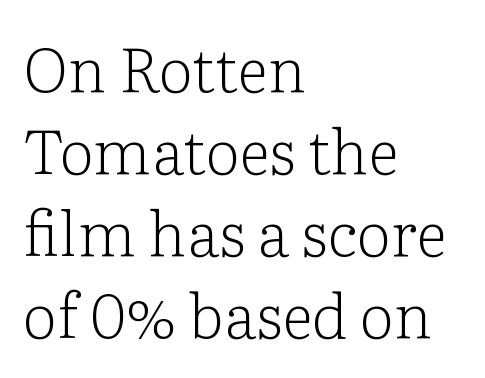
The image shows 62 px light serif type, upright; set left-aligned, normal line spacing (1.32x), normal letter spacing, not underlined; low stroke contrast and a medium x-height.
